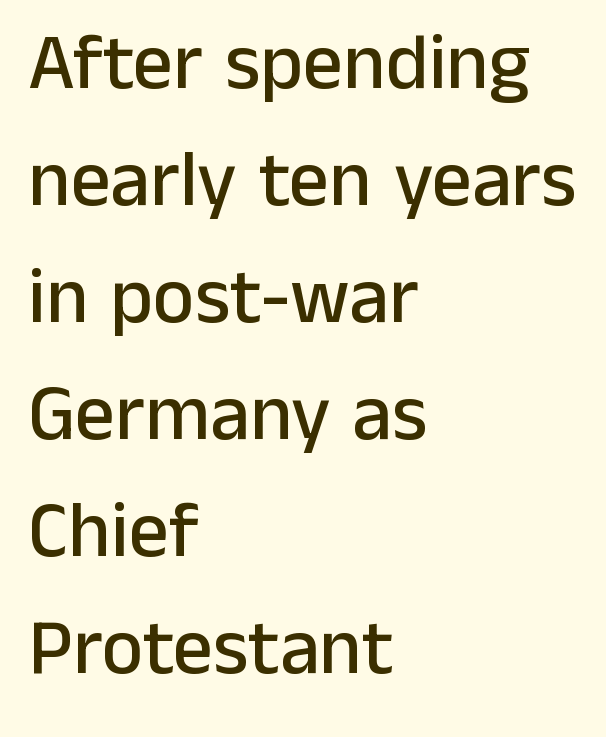
Q: Is the text italic (slanted)? A: No, it is upright.
Q: Is the typeface a serif or a sans-serif typeface? A: Sans-serif.
Q: Is the text underlined? A: No.
Q: How is the paragraph aligned? A: Left-aligned.
Q: Is the spacing between letters normal or unusually wide? A: Normal.
Q: Is the spacing between lines tight, normal or loose? A: Normal.
Q: Width (condensed, normal, or wide)? A: Normal.
Q: Stroke contrast? A: Low.
Q: x-height? A: Medium.
Q: Monospaced? A: No.
